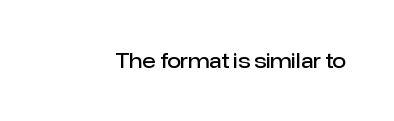
Q: Is the text bold? A: Semi-bold.
Q: Is the text italic (slanted)? A: No, it is upright.
Q: Is the text underlined? A: No.
Q: Is the spacing between letters normal or unusually wide? A: Normal.
